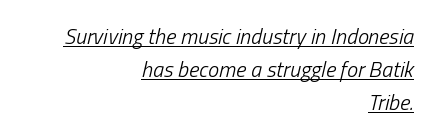
The image shows 22 px text type, italic (leaning right); set right-aligned, normal line spacing (1.51x), normal letter spacing, underlined.
